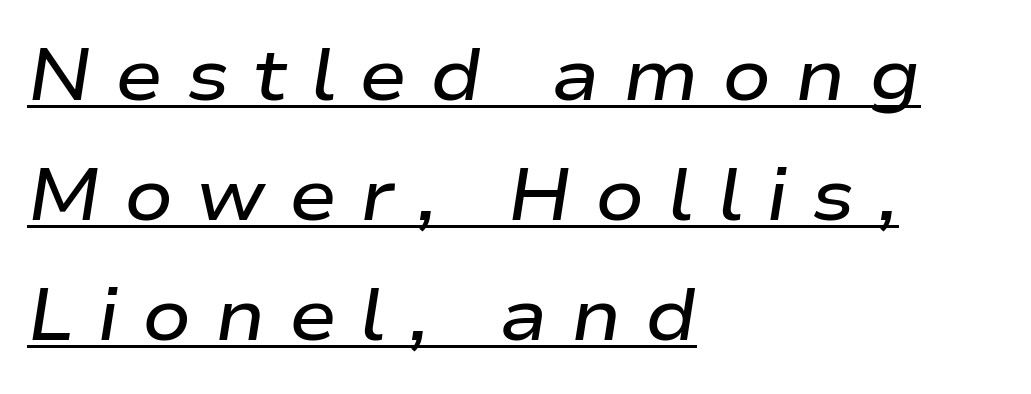
Do the characters align in a grid? No, the font is proportional. In CSS terms this would be text-align: left. Compared with typical body copy, the letter spacing here is much looser. The letters are semibold — heavier than regular but short of a full bold. Is there an underline? Yes — a line sits under the letters.
